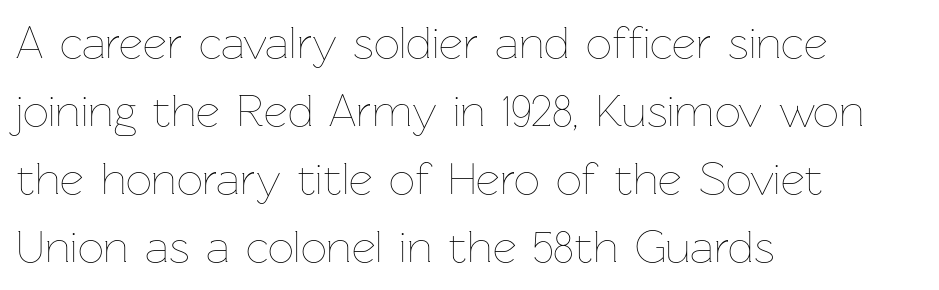
Tracking value appears to be zero — textbook default spacing. Nothing heavy about these letters — not bold at all. Posture: upright roman. Left-aligned paragraph, ragged on the right.
